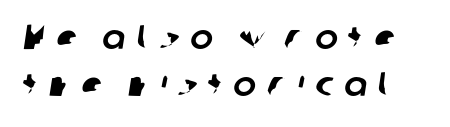
Q: Is the typeface a serif or a sans-serif typeface? A: Sans-serif.
Q: Is the text underlined? A: No.
Q: Is the spacing between letters normal or unusually wide? A: Unusually wide.
Q: Is the spacing between lines tight, normal or loose? A: Normal.
Q: Width (condensed, normal, or wide)? A: Normal.
Q: Stroke contrast? A: Low.
Q: x-height? A: Medium.
Q: Monospaced? A: No.
